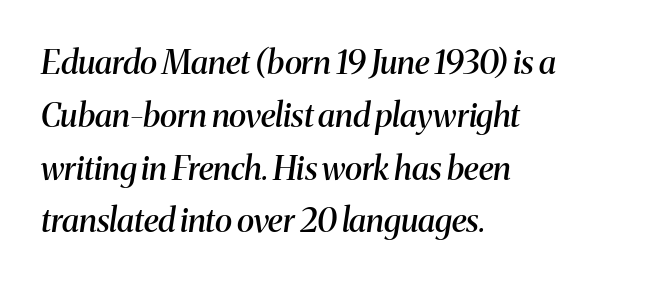
The image shows 33 px semibold serif type, italic (leaning right); set left-aligned, normal line spacing (1.6x), normal letter spacing, not underlined; medium stroke contrast and a medium x-height.
